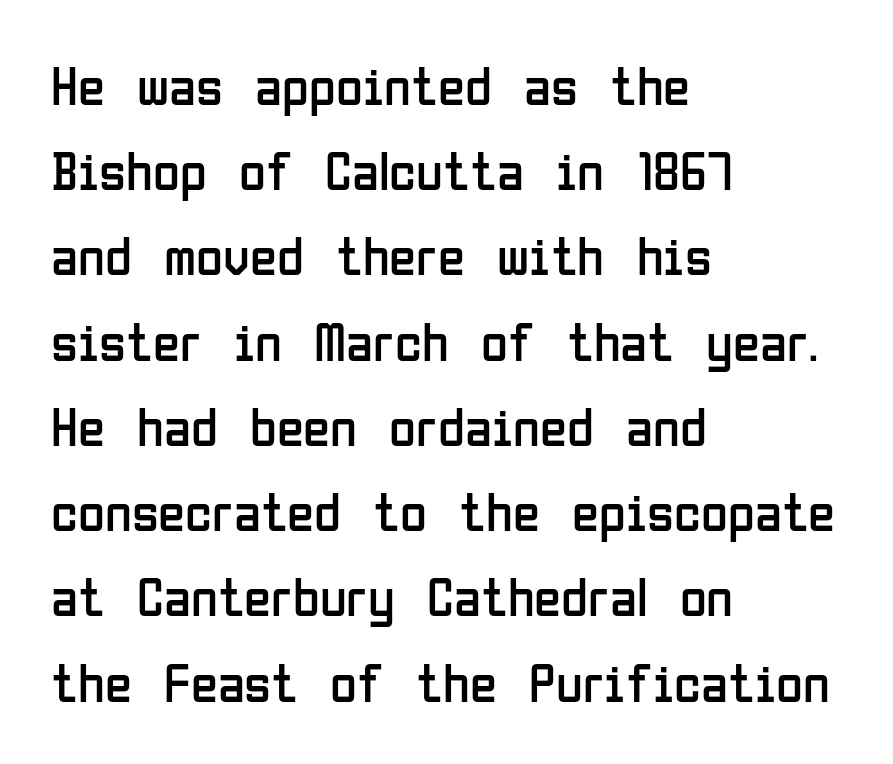
Compared with typical body copy, the letter spacing here is the same. Students, observe: this is what conventionally led text looks like. The passage shown is not underscored anywhere. This is not heavy type; no bold has been used. Each letter keeps its own natural width here, so spacing adapts to shape. Which margin do the lines hug? The left one — the right edge is uneven.
